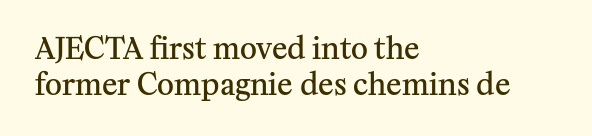
Q: Is the text bold? A: Semi-bold.
Q: Is the text italic (slanted)? A: No, it is upright.
Q: Is the typeface a serif or a sans-serif typeface? A: Serif.
Q: Is the text underlined? A: No.
Q: How is the paragraph aligned? A: Left-aligned.
Q: Is the spacing between letters normal or unusually wide? A: Normal.
Q: Width (condensed, normal, or wide)? A: Normal.
Q: Stroke contrast? A: Medium.
Q: x-height? A: Medium.
Q: Monospaced? A: No.
